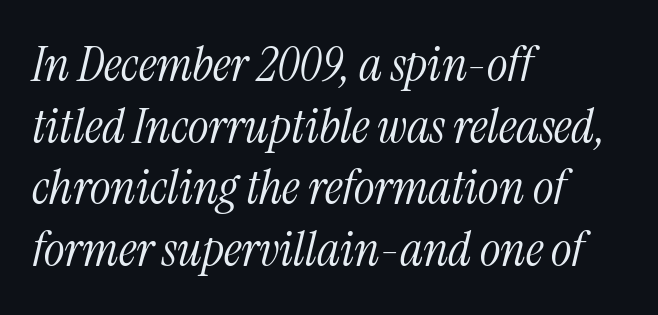
A typesetter would call this zero additional tracking. The block of text has a typical density, with ordinary space between rows. A bare baseline throughout the passage. Left-aligned paragraph, ragged on the right. Heft: none added — not bold. You could not count columns in this text — the font is proportionally spaced.
